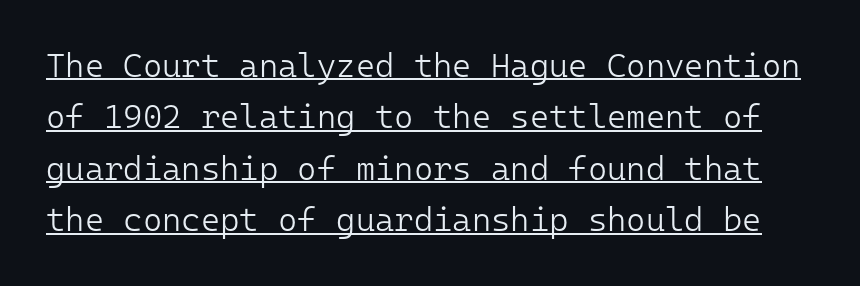
{"serif": "no", "italic": "no", "bold": "no", "weight": "light", "width": "normal", "stroke_contrast": "low", "x_height": "medium", "monospaced": "yes", "underline": "yes", "line_spacing": "normal", "line_spacing_ratio": 1.56, "letter_spacing": "normal", "letter_spacing_em": 0.0, "glyph_px": 33}
